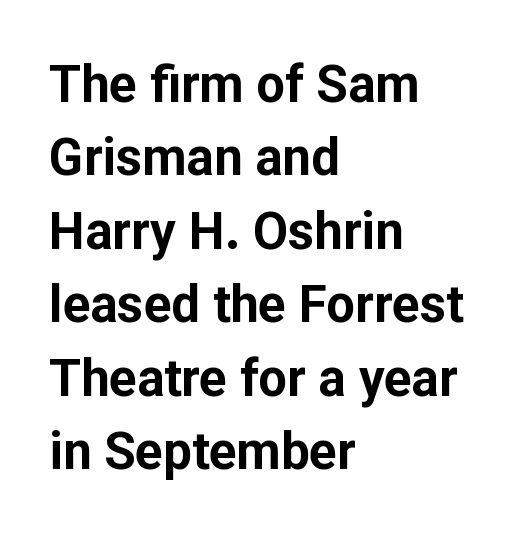
{"serif": "no", "italic": "no", "bold": "yes", "weight": "bold", "width": "normal", "stroke_contrast": "low", "x_height": "medium", "monospaced": "no", "underline": "no", "align": "left", "line_spacing": "normal", "line_spacing_ratio": 1.44, "letter_spacing": "normal", "letter_spacing_em": 0.0, "glyph_px": 51}
